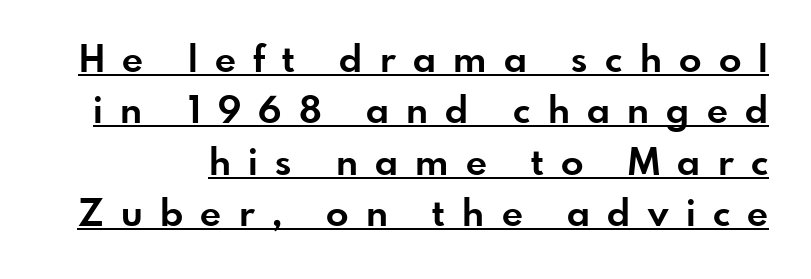
The image shows 37 px bold sans-serif type, upright; set normal line spacing (1.39x), unusually wide letter spacing (+0.47 em), underlined; low stroke contrast and a small x-height.
